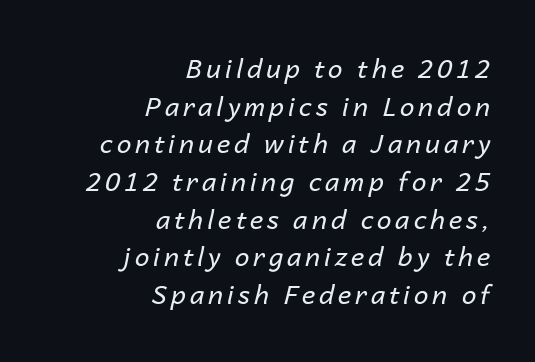
{"italic": "yes", "lean": "right", "slant_degrees": 14, "bold": "no", "underline": "no", "align": "right", "line_spacing": "normal", "line_spacing_ratio": 1.45, "glyph_px": 26}
